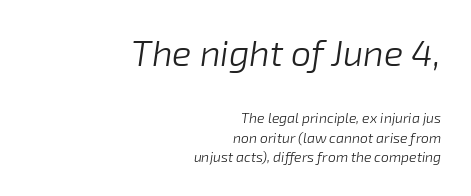
Q: Is the text bold? A: No.
Q: Is the text italic (slanted)? A: Yes, it leans right by about 8 degrees.
Q: Is the text underlined? A: No.
Q: How is the paragraph aligned? A: Right-aligned.
Q: Is the spacing between letters normal or unusually wide? A: Normal.
Q: Is the spacing between lines tight, normal or loose? A: Normal.
Q: Which block of text is set in a larger size, the first (top) or the second (bottom)? A: The first (top) one.
Q: Width (condensed, normal, or wide)? A: Normal.
Q: Stroke contrast? A: Low.
Q: x-height? A: Medium.
Q: Monospaced? A: No.
